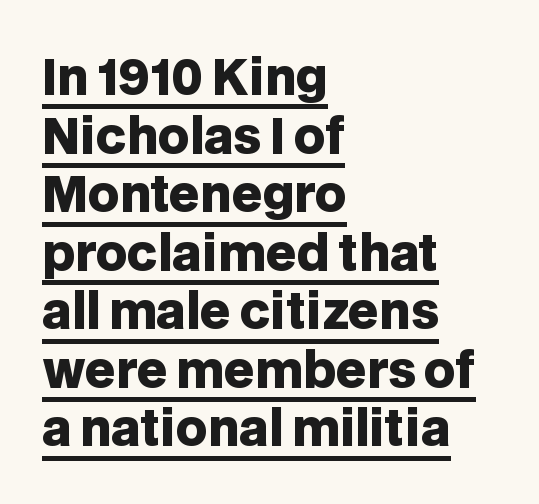
{"serif": "no", "italic": "no", "bold": "yes", "weight": "heavy", "width": "normal", "stroke_contrast": "low", "x_height": "large", "monospaced": "no", "underline": "yes", "align": "left", "line_spacing_ratio": 1.22, "letter_spacing": "normal", "letter_spacing_em": 0.0, "glyph_px": 48}
